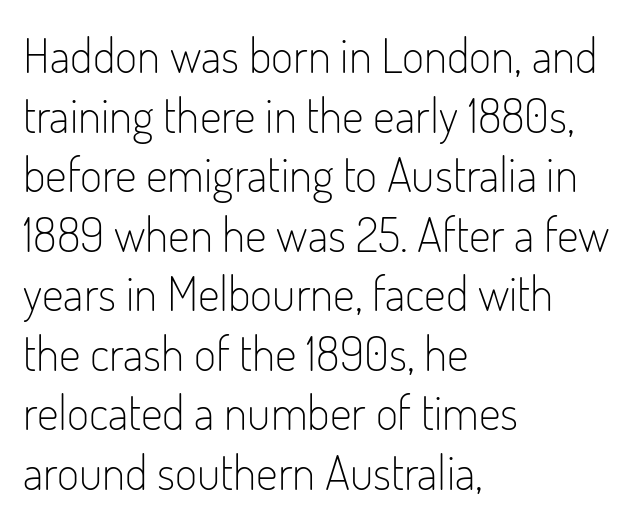
The passage shown is typed in a proportional face where columns would drift. Horizontal alignment here is leftward, the default for most running prose. Here the glyphs are tracked normally, forming tight word shapes. Does the lettering tilt? It doesn't — this is upright.
